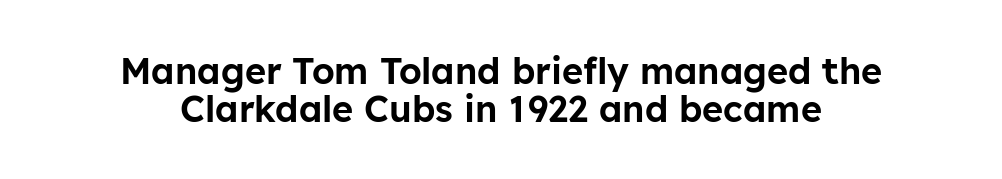
Is this a fixed-width face? No — the glyphs have proportional, varying widths. The glyphs are unaccompanied by any horizontal stroke below them. The characters display no serif detailing; their extremities are plain. This block would grow much taller if given ordinary leading; it's compressed now. The text block is weighted toward neither margin, spreading evenly from the middle.
